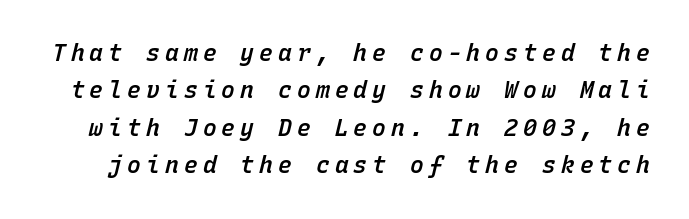
{"italic": "yes", "lean": "right", "slant_degrees": 15, "bold": "semi", "underline": "no", "line_spacing": "normal", "line_spacing_ratio": 1.63, "letter_spacing": "wide", "letter_spacing_em": 0.22, "glyph_px": 23}
